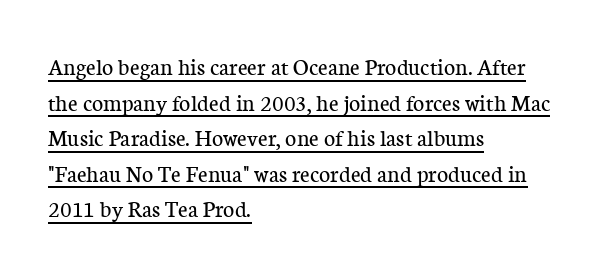
{"italic": "no", "bold": "no", "underline": "yes", "align": "left", "line_spacing": "normal", "line_spacing_ratio": 1.48, "letter_spacing": "normal", "letter_spacing_em": 0.0, "glyph_px": 24}
